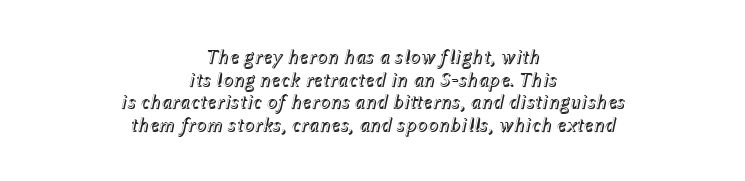
Underline: absent. Short note: letters normally spaced. The leading is snug, giving the passage a crowded texture. Compared with a flush-left layout, this one balances lines on the center instead. The font's italic variant was chosen for this text.
